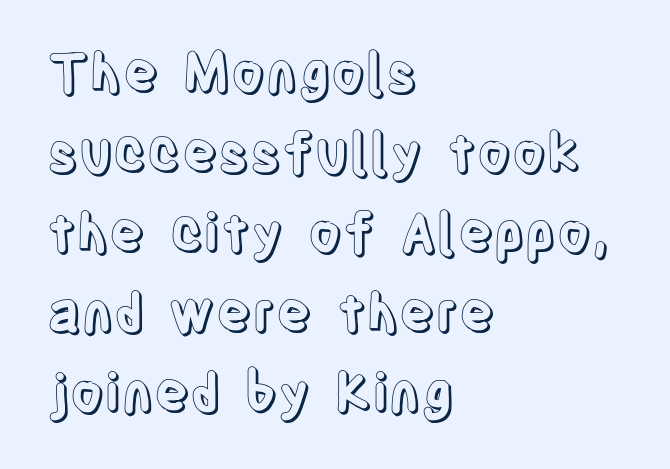
The image shows 53 px condensed type, upright; set left-aligned, normal line spacing (1.51x), normal letter spacing, not underlined; a large x-height.
